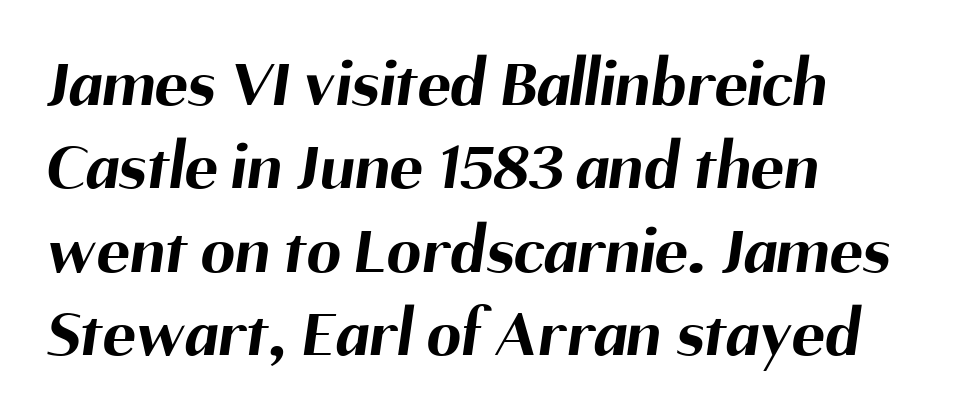
Q: Is the text bold? A: Yes.
Q: Is the typeface a serif or a sans-serif typeface? A: Sans-serif.
Q: Is the text underlined? A: No.
Q: How is the paragraph aligned? A: Left-aligned.
Q: Is the spacing between letters normal or unusually wide? A: Normal.
Q: Width (condensed, normal, or wide)? A: Normal.
Q: Stroke contrast? A: Medium.
Q: x-height? A: Medium.
Q: Monospaced? A: No.
